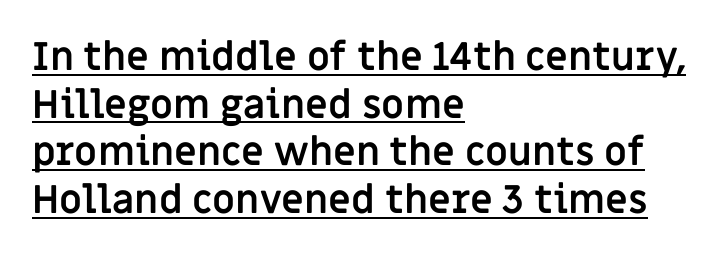
Q: Is the text bold? A: Yes.
Q: Is the text italic (slanted)? A: No, it is upright.
Q: Is the typeface a serif or a sans-serif typeface? A: Sans-serif.
Q: Is the text underlined? A: Yes.
Q: How is the paragraph aligned? A: Left-aligned.
Q: Is the spacing between letters normal or unusually wide? A: Normal.
Q: Width (condensed, normal, or wide)? A: Normal.
Q: Stroke contrast? A: Low.
Q: x-height? A: Large.
Q: Monospaced? A: No.
